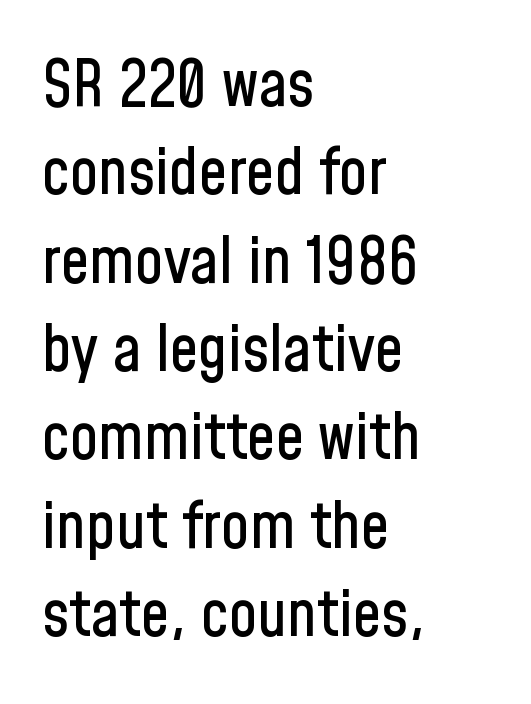
The image shows 64 px condensed sans-serif type, upright; set left-aligned, normal line spacing (1.38x), normal letter spacing, not underlined; low stroke contrast and a medium x-height.
